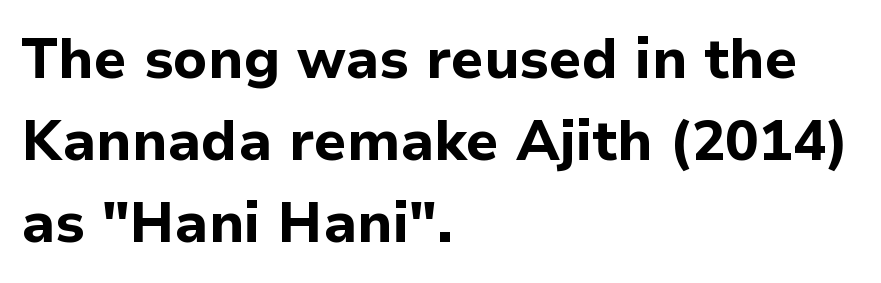
Q: Is the text bold? A: Yes.
Q: Is the text italic (slanted)? A: No, it is upright.
Q: Is the typeface a serif or a sans-serif typeface? A: Sans-serif.
Q: Is the text underlined? A: No.
Q: How is the paragraph aligned? A: Left-aligned.
Q: Is the spacing between letters normal or unusually wide? A: Normal.
Q: Is the spacing between lines tight, normal or loose? A: Normal.
Q: Width (condensed, normal, or wide)? A: Normal.
Q: Stroke contrast? A: Low.
Q: x-height? A: Medium.
Q: Monospaced? A: No.
